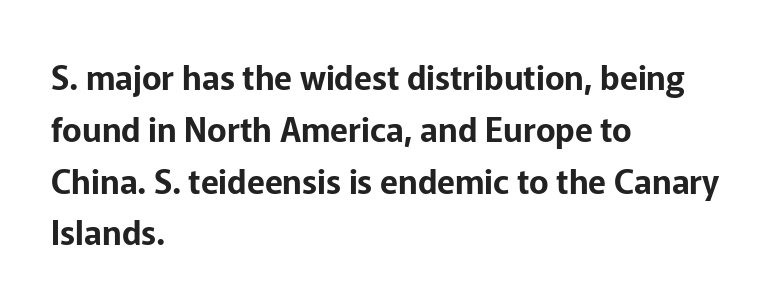
The foot of each line stays bare and open. The type sits square on the baseline with zero lean. The lines are quadded left. The rendering keeps characters at their native spacing. Regarding serifs, this sample does without them.
